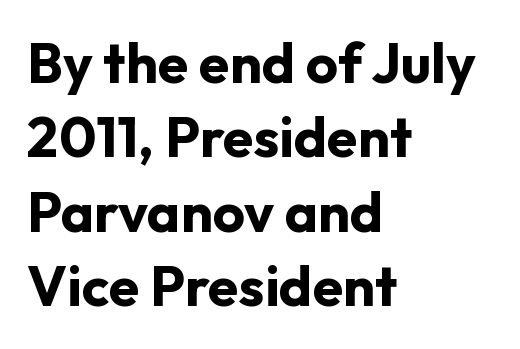
The passage shown is typed in a proportional face where columns would drift. Characters remain perfectly vertical along every line. Where is the straight margin? On the left. The glyphs have the mass of a bold cut. Line spacing here is normal.
